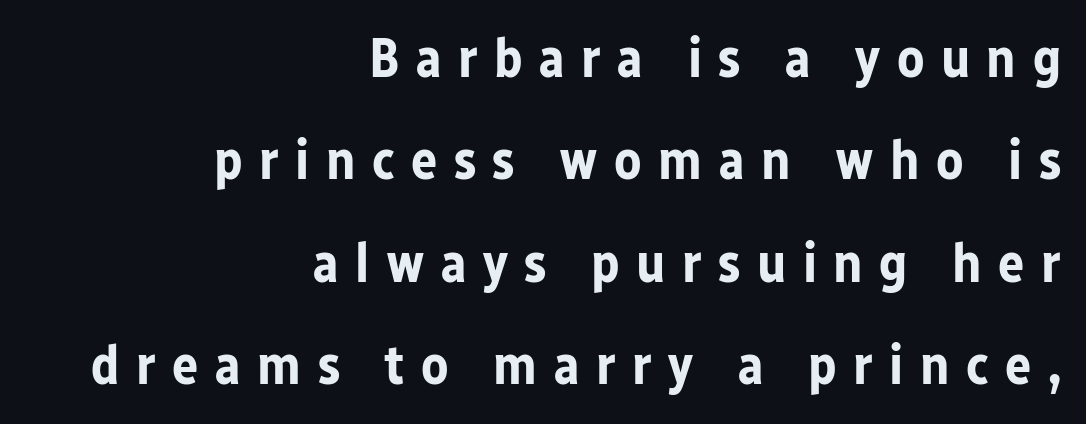
Q: Is the text bold? A: Yes.
Q: Is the text italic (slanted)? A: No, it is upright.
Q: Is the typeface a serif or a sans-serif typeface? A: Sans-serif.
Q: Is the text underlined? A: No.
Q: How is the paragraph aligned? A: Right-aligned.
Q: Is the spacing between letters normal or unusually wide? A: Unusually wide.
Q: Width (condensed, normal, or wide)? A: Normal.
Q: Stroke contrast? A: Low.
Q: x-height? A: Medium.
Q: Monospaced? A: No.
